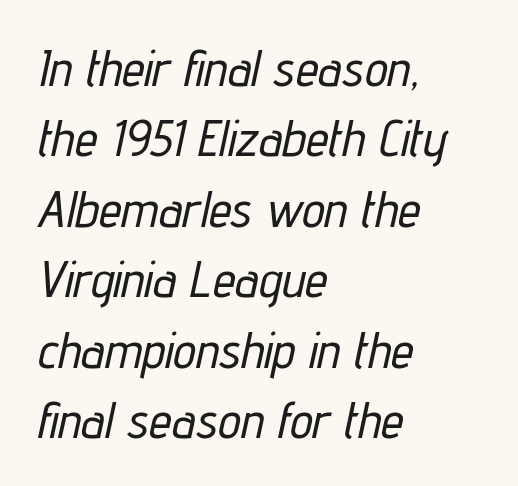
The passage shown has conventional tracking throughout. Do the characters align in a grid? No, the font is proportional. The passage is arranged the way most books set body copy — flush left. Italic? Definitely — the glyphs are oblique. The passage shown stacks its lines at a standard gap. The words here are not underlined.
